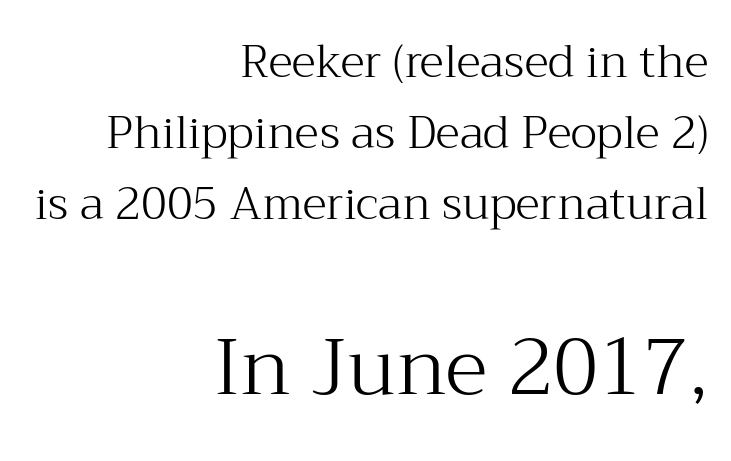
{"serif": "yes", "italic": "no", "bold": "no", "weight": "light", "width": "normal", "stroke_contrast": "medium", "x_height": "medium", "monospaced": "no", "underline": "no", "align": "right", "line_spacing": "normal", "line_spacing_ratio": 1.58, "letter_spacing": "normal", "letter_spacing_em": 0.0, "larger_block": "second", "size_ratio": 1.76, "glyph_px": 79}
